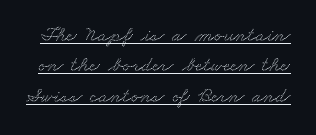
In terms of letterspacing, this is plain default setting. Somebody hit Ctrl+U on this one — the words are underlined. Notice how descenders clear the ascenders below comfortably — that's standard leading.
